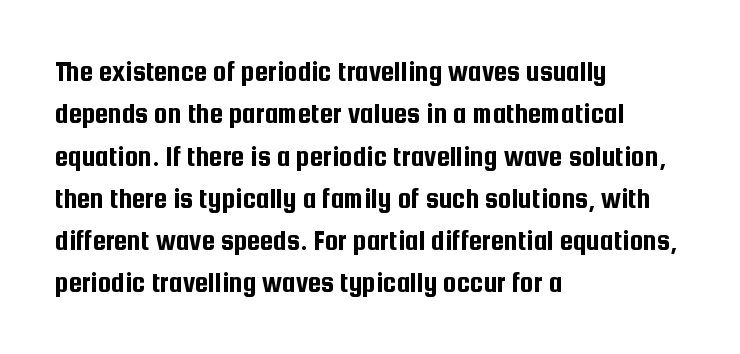
The image shows 30 px condensed sans-serif type, upright; set left-aligned, normal line spacing (1.41x), normal letter spacing, not underlined; low stroke contrast and a medium x-height.
